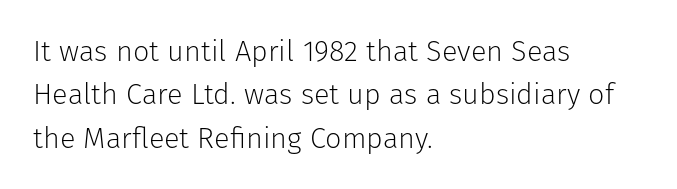
These glyphs show unthickened strokes, regular width or finer. Check where the strokes stop: nothing finishes them off — pure sans. Is this a fixed-width face? No — the glyphs have proportional, varying widths. Horizontally, the lines are justified to the leading edge only. Descenders are the only things crossing below the line.
